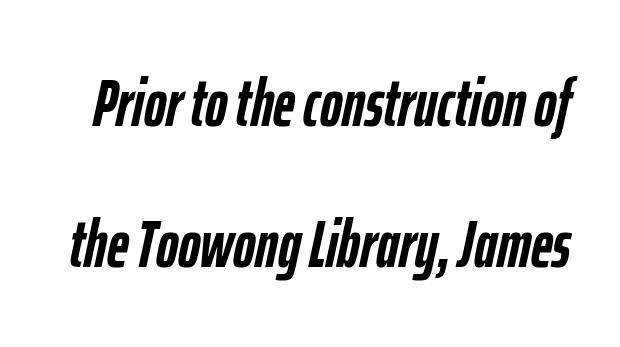
{"italic": "yes", "lean": "right", "slant_degrees": 12, "bold": "yes", "weight": "semibold", "width": "condensed", "stroke_contrast": "low", "x_height": "medium", "monospaced": "no", "underline": "no", "line_spacing": "loose", "line_spacing_ratio": 2.11, "letter_spacing": "normal", "letter_spacing_em": 0.0, "glyph_px": 67}
